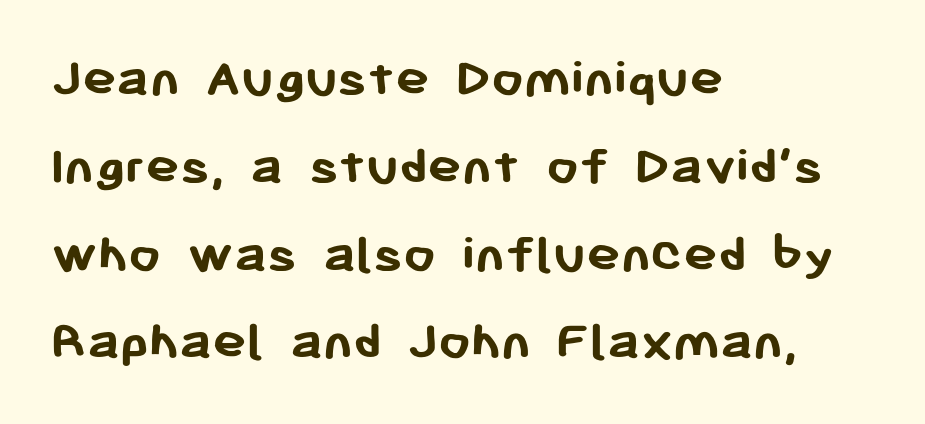
The image shows 57 px semibold sans-serif type, upright; set left-aligned, normal line spacing (1.54x), normal letter spacing, not underlined; low stroke contrast and a medium x-height.
